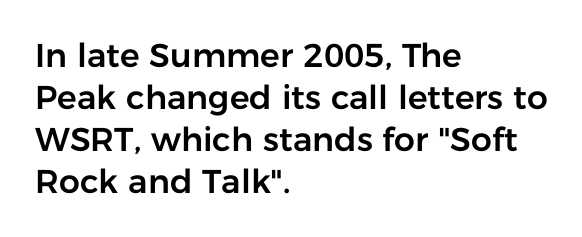
The image shows 33 px sans-serif type, upright; set left-aligned, normal line spacing (1.27x), normal letter spacing, not underlined; low stroke contrast and a medium x-height.
